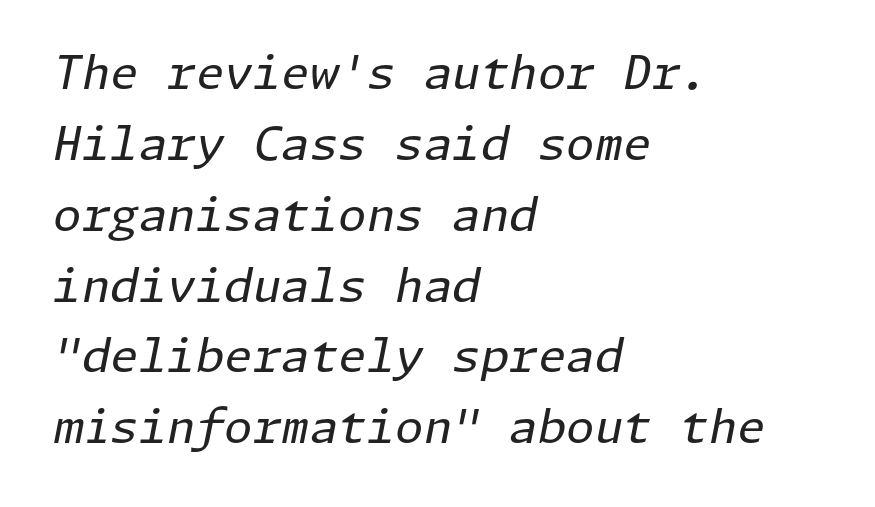
Q: Is the text bold? A: No.
Q: Is the text italic (slanted)? A: Yes, it leans right by about 11 degrees.
Q: Is the text underlined? A: No.
Q: How is the paragraph aligned? A: Left-aligned.
Q: Is the spacing between letters normal or unusually wide? A: Normal.
Q: Is the spacing between lines tight, normal or loose? A: Normal.
Q: Width (condensed, normal, or wide)? A: Normal.
Q: Stroke contrast? A: Low.
Q: x-height? A: Medium.
